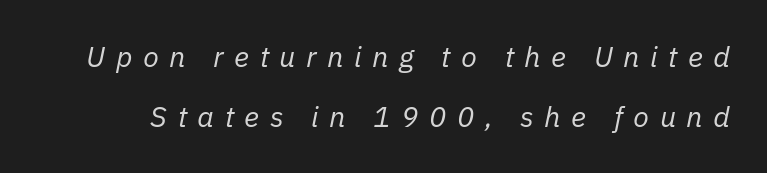
The image shows 29 px regular-weight type, italic (leaning right); set loose line spacing (2.08x), unusually wide letter spacing (+0.36 em), not underlined; low stroke contrast and a medium x-height.
